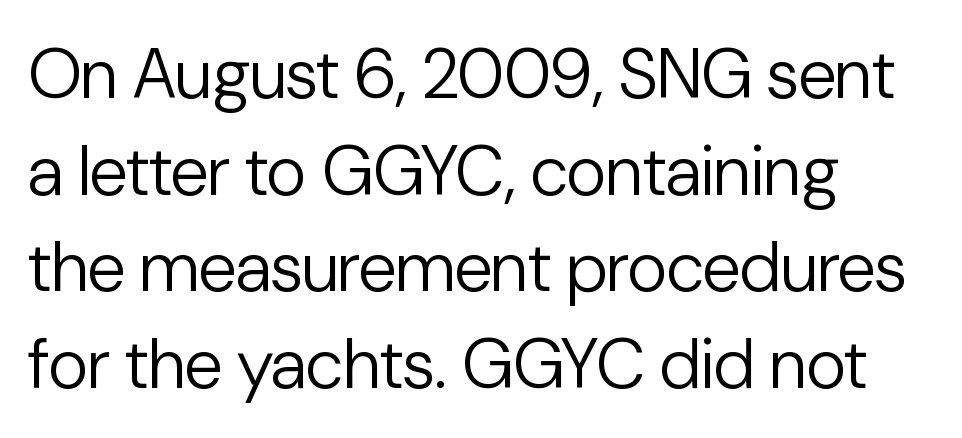
Any mark beneath the type? The region is blank. Font category for this specimen: sans-serif. The typography opts for an upright posture over an oblique one. The line texture is even and compact thanks to regular tracking.
